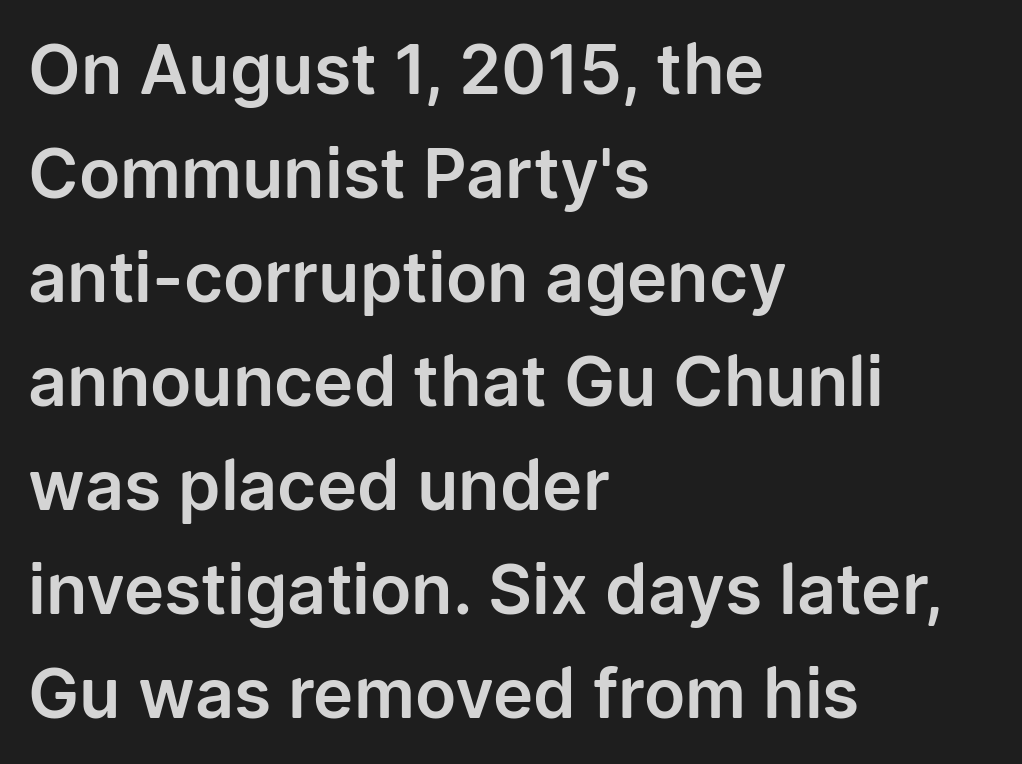
Q: Is the text italic (slanted)? A: No, it is upright.
Q: Is the typeface a serif or a sans-serif typeface? A: Sans-serif.
Q: Is the text underlined? A: No.
Q: How is the paragraph aligned? A: Left-aligned.
Q: Is the spacing between letters normal or unusually wide? A: Normal.
Q: Is the spacing between lines tight, normal or loose? A: Normal.
Q: Width (condensed, normal, or wide)? A: Normal.
Q: Stroke contrast? A: Low.
Q: x-height? A: Medium.
Q: Monospaced? A: No.
